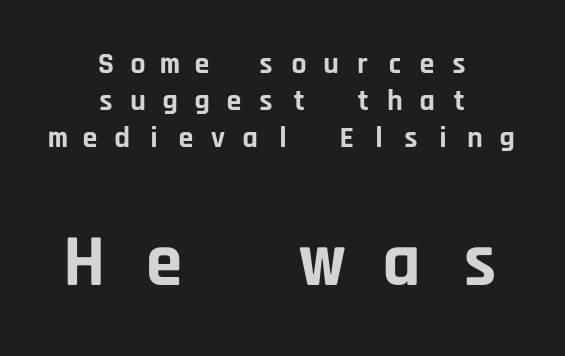
Q: Is the text bold? A: Yes.
Q: Is the text italic (slanted)? A: No, it is upright.
Q: Is the typeface a serif or a sans-serif typeface? A: Sans-serif.
Q: Is the text underlined? A: No.
Q: How is the paragraph aligned? A: Centered.
Q: Is the spacing between letters normal or unusually wide? A: Unusually wide.
Q: Which block of text is set in a larger size, the first (top) or the second (bottom)? A: The second (bottom) one.
Q: Width (condensed, normal, or wide)? A: Normal.
Q: Stroke contrast? A: Low.
Q: x-height? A: Large.
Q: Monospaced? A: Yes.
